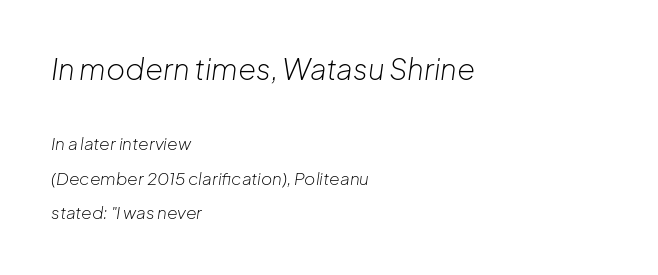
A student would notice the top passage is typeset larger than what follows. Each row of text sits above clean, open space. The text carries the slant typical of an italic or oblique font. Default kerning and tracking; the words read as compact shapes.
